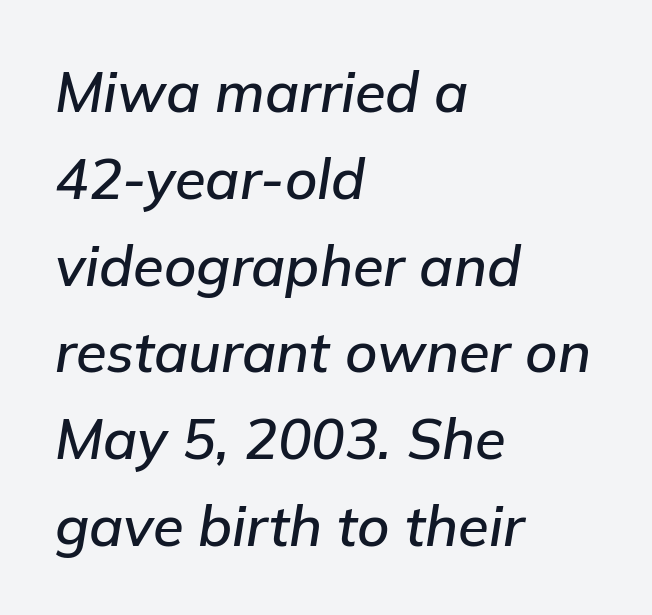
{"italic": "yes", "lean": "right", "slant_degrees": 9, "width": "normal", "stroke_contrast": "low", "x_height": "medium", "monospaced": "no", "underline": "no", "align": "left", "line_spacing": "normal", "line_spacing_ratio": 1.55, "letter_spacing": "normal", "letter_spacing_em": 0.0, "glyph_px": 56}
